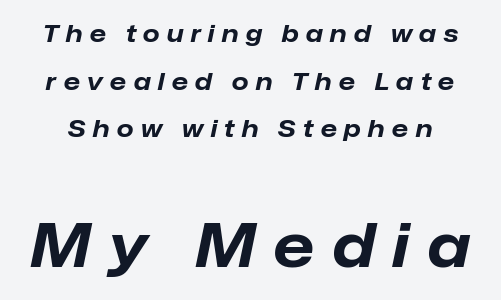
Q: Is the text bold? A: Yes.
Q: Is the text italic (slanted)? A: Yes, it leans right by about 12 degrees.
Q: Is the text underlined? A: No.
Q: Is the spacing between letters normal or unusually wide? A: Unusually wide.
Q: Is the spacing between lines tight, normal or loose? A: Loose.
Q: Which block of text is set in a larger size, the first (top) or the second (bottom)? A: The second (bottom) one.
Q: Width (condensed, normal, or wide)? A: Normal.
Q: Stroke contrast? A: Low.
Q: x-height? A: Medium.
Q: Monospaced? A: No.
